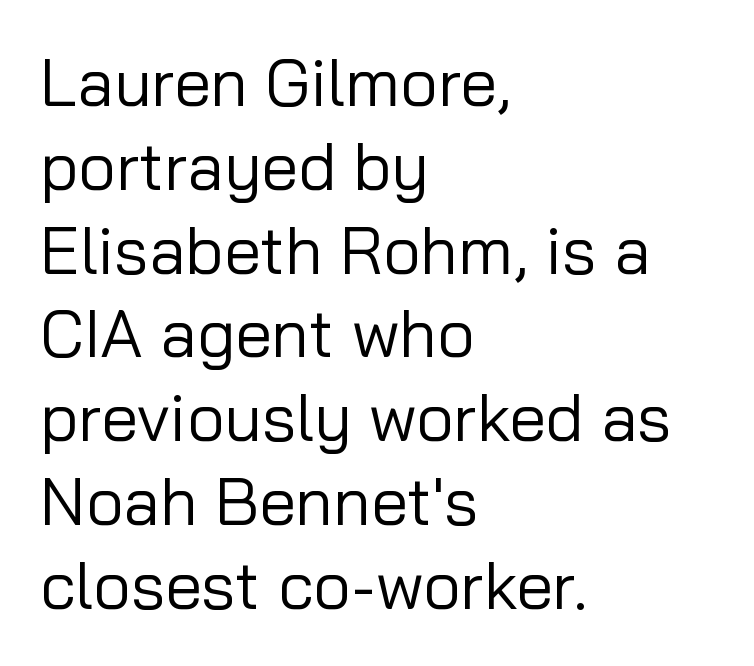
The image shows 66 px regular-weight sans-serif type, upright; set left-aligned, normal line spacing (1.27x), normal letter spacing, not underlined; low stroke contrast and a medium x-height.
